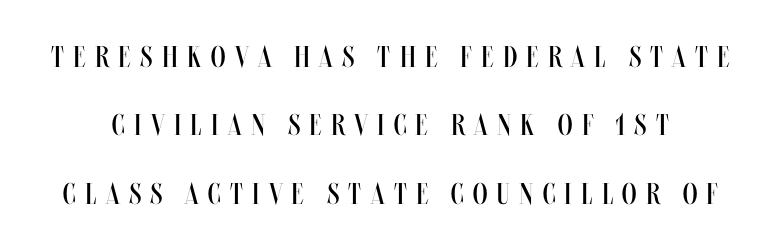
The image shows 30 px regular-weight, condensed type, upright; set loose line spacing (2.28x), unusually wide letter spacing (+0.31 em), not underlined; medium stroke contrast and a large x-height.
